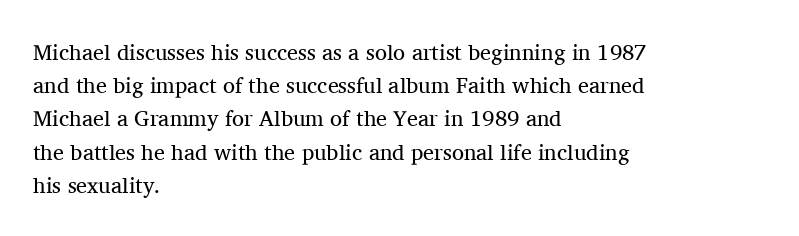
The image shows 22 px text type, upright; set left-aligned, normal line spacing (1.51x), normal letter spacing, not underlined.
